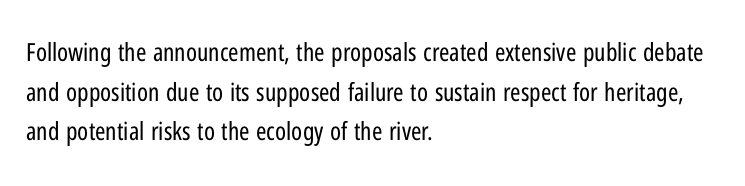
No italicization has been applied; the sample stays upright. Which margin do the lines hug? The left one — the right edge is uneven. Interline gaps are of average width in this sample. Descender tails drop into unmarked territory.
